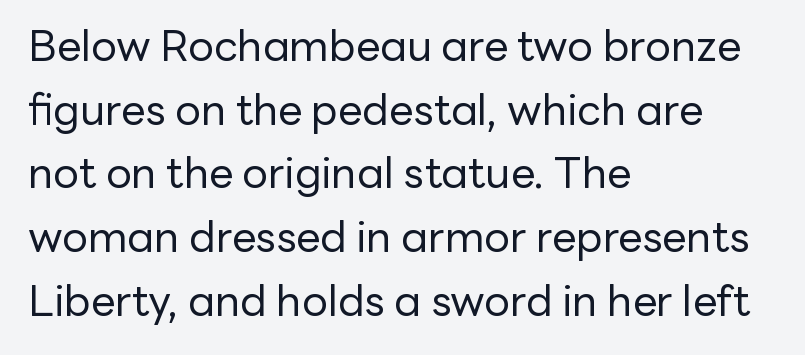
The image shows 43 px regular-weight sans-serif type, upright; set left-aligned, normal line spacing (1.48x), normal letter spacing, not underlined; low stroke contrast and a medium x-height.
